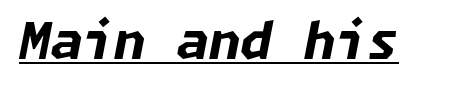
The image shows 51 px bold type, italic (leaning right); set normal letter spacing, underlined; low stroke contrast and a medium x-height.
